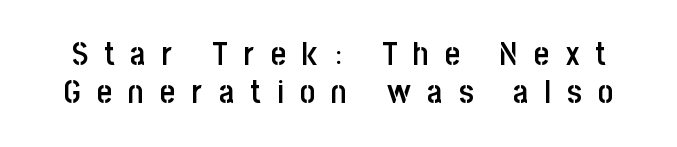
Q: Is the text bold? A: Semi-bold.
Q: Is the text italic (slanted)? A: No, it is upright.
Q: Is the typeface a serif or a sans-serif typeface? A: Sans-serif.
Q: Is the text underlined? A: No.
Q: Is the spacing between letters normal or unusually wide? A: Unusually wide.
Q: Is the spacing between lines tight, normal or loose? A: Tight.
Q: Width (condensed, normal, or wide)? A: Condensed.
Q: Stroke contrast? A: Low.
Q: x-height? A: Large.
Q: Monospaced? A: No.
